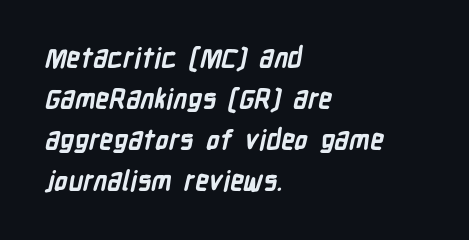
Q: Is the text bold? A: Yes.
Q: Is the text underlined? A: No.
Q: How is the paragraph aligned? A: Left-aligned.
Q: Is the spacing between letters normal or unusually wide? A: Normal.
Q: Is the spacing between lines tight, normal or loose? A: Normal.
